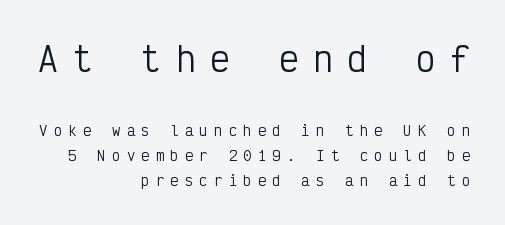
Does the copy run flush right? Yes — the right margin is perfectly even. Here the designer chose a console-style face with uniform glyph widths. Visually, the top section dominates because its glyphs are scaled up. Stems and bowls with no extra thickness — not bold. Between one letter and the next there's a generous, obvious gap.
